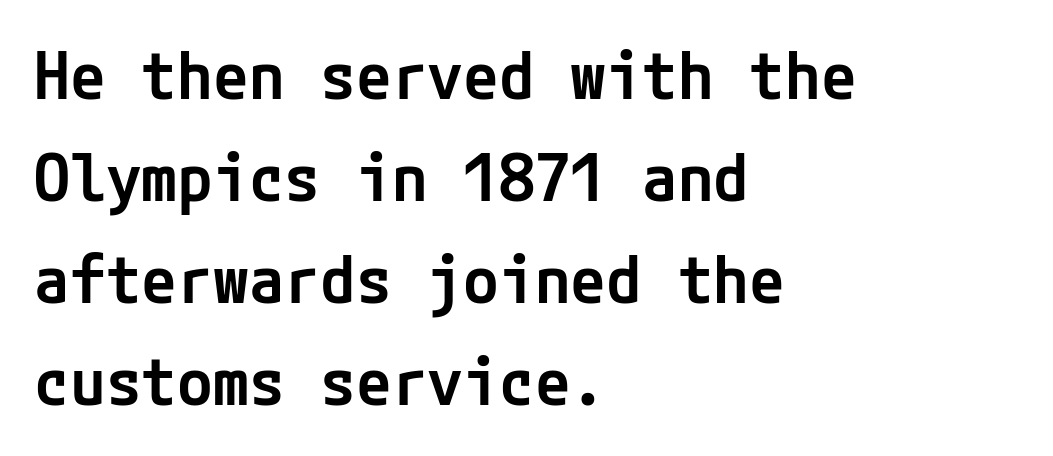
Observe the absence of serifs on each vertical stroke in this sample. A bit beefed up — I'd call it semibold rather than bold. The block of text has a typical density, with ordinary space between rows. It's the straight-up-and-down kind of type. The line texture is even and compact thanks to regular tracking.
